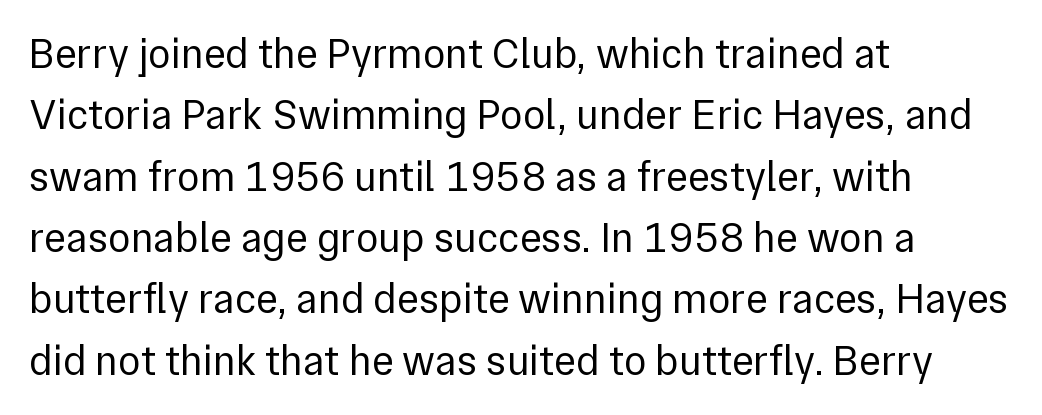
{"serif": "no", "italic": "no", "bold": "no", "weight": "regular", "width": "normal", "x_height": "medium", "monospaced": "no", "underline": "no", "align": "left", "line_spacing": "normal", "line_spacing_ratio": 1.46, "letter_spacing": "normal", "letter_spacing_em": 0.0, "glyph_px": 42}
